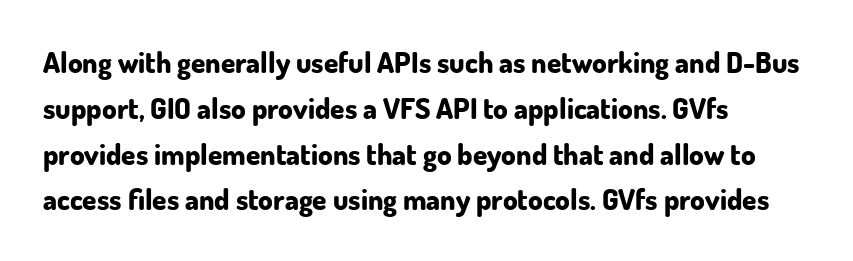
Q: Is the text bold? A: Yes.
Q: Is the text italic (slanted)? A: No, it is upright.
Q: Is the typeface a serif or a sans-serif typeface? A: Sans-serif.
Q: Is the text underlined? A: No.
Q: How is the paragraph aligned? A: Left-aligned.
Q: Is the spacing between letters normal or unusually wide? A: Normal.
Q: Is the spacing between lines tight, normal or loose? A: Normal.
Q: Width (condensed, normal, or wide)? A: Normal.
Q: Stroke contrast? A: Low.
Q: x-height? A: Small.
Q: Monospaced? A: No.
